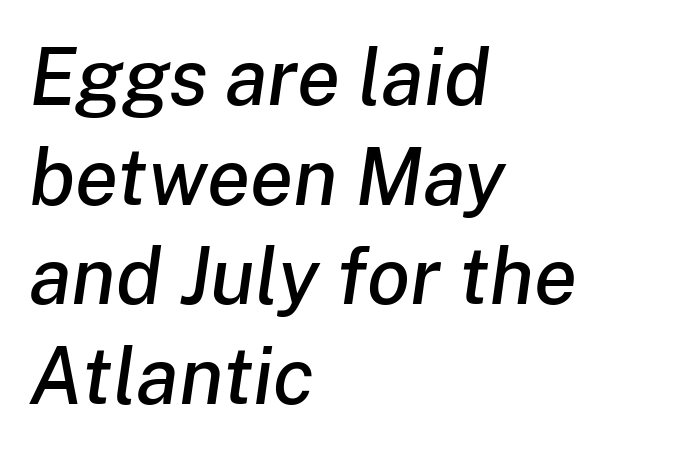
The image shows 79 px text type, italic (leaning right); set left-aligned, normal line spacing (1.26x), normal letter spacing, not underlined; low stroke contrast and a medium x-height.
